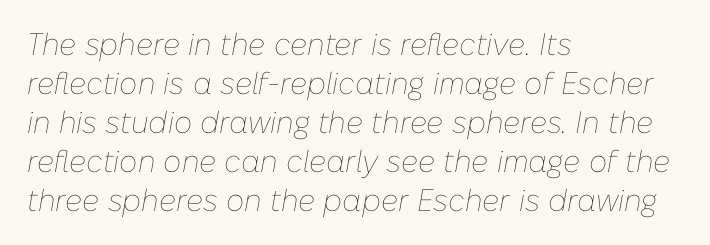
{"italic": "yes", "lean": "right", "slant_degrees": 10, "bold": "no", "weight": "thin", "width": "normal", "stroke_contrast": "low", "x_height": "medium", "monospaced": "no", "underline": "no", "align": "left", "line_spacing": "normal", "line_spacing_ratio": 1.26, "letter_spacing": "normal", "letter_spacing_em": 0.0, "glyph_px": 31}
